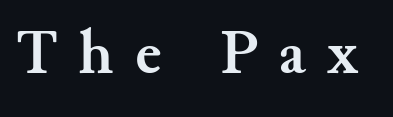
{"serif": "yes", "italic": "no", "bold": "yes", "weight": "semibold", "width": "normal", "stroke_contrast": "medium", "x_height": "small", "monospaced": "no", "underline": "no", "letter_spacing": "wide", "letter_spacing_em": 0.33, "glyph_px": 64}
